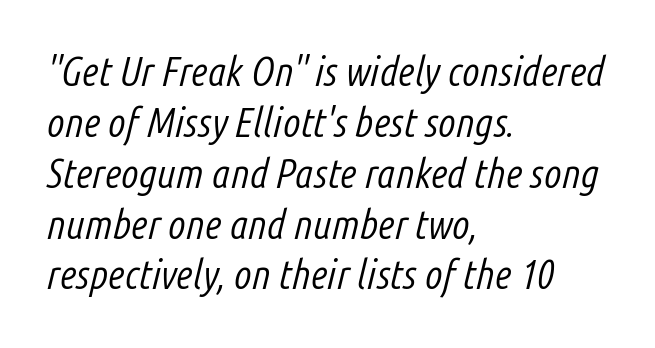
{"italic": "yes", "lean": "right", "slant_degrees": 14, "bold": "no", "weight": "light", "width": "condensed", "stroke_contrast": "low", "x_height": "medium", "monospaced": "no", "underline": "no", "align": "left", "line_spacing_ratio": 1.24, "letter_spacing": "normal", "letter_spacing_em": 0.0, "glyph_px": 41}
